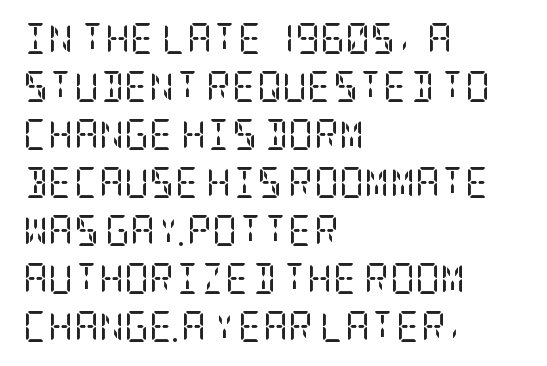
The image shows 31 px regular-weight, condensed serif type, upright; set left-aligned, normal line spacing (1.55x), normal letter spacing, not underlined; low stroke contrast and a large x-height.
